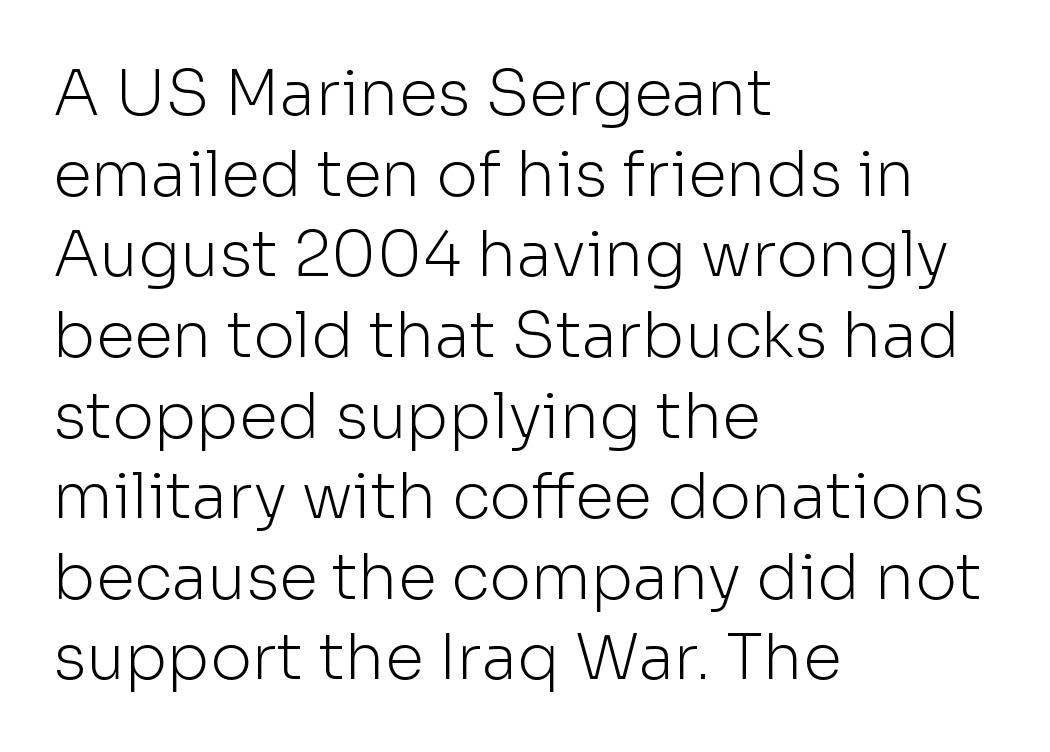
The image shows 63 px light sans-serif type, upright; set left-aligned, normal line spacing (1.28x), normal letter spacing, not underlined; low stroke contrast and a medium x-height.
